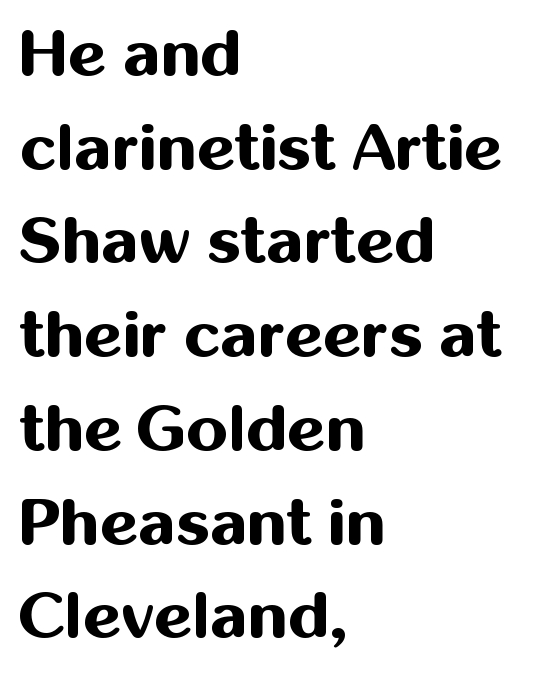
{"serif": "no", "italic": "no", "bold": "yes", "weight": "bold", "width": "normal", "stroke_contrast": "medium", "x_height": "medium", "monospaced": "no", "underline": "no", "align": "left", "line_spacing": "normal", "line_spacing_ratio": 1.42, "letter_spacing": "normal", "letter_spacing_em": 0.0, "glyph_px": 66}
